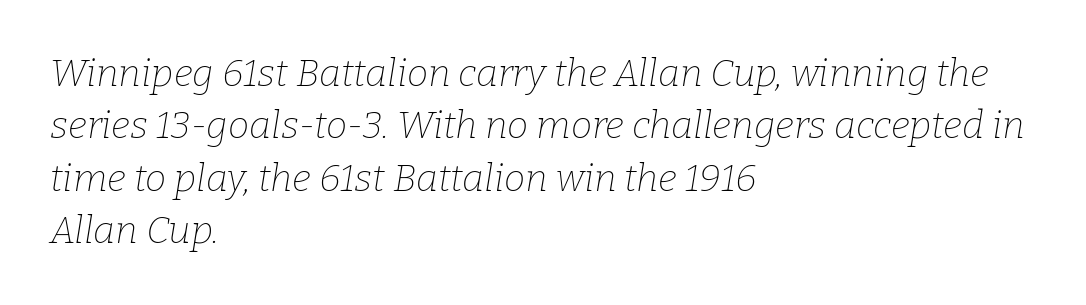
The typesetter chose a ragged-right arrangement here. Vertically, the passage feels balanced, rows spaced as you'd expect. The font family rendered here belongs to the serif group. The glyphs are unaccompanied by any horizontal stroke below them. Character widths vary here, with narrow letters taking less room than wide ones. Posture: slanted.
